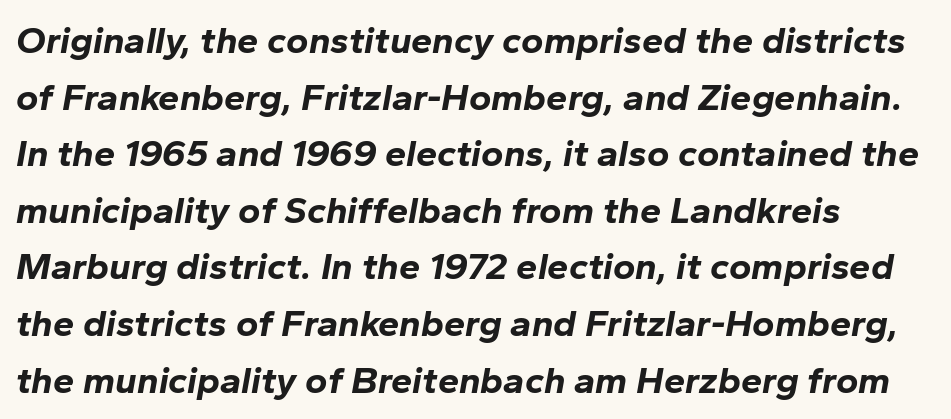
{"italic": "yes", "lean": "right", "slant_degrees": 10, "bold": "yes", "weight": "bold", "width": "normal", "stroke_contrast": "low", "x_height": "medium", "monospaced": "no", "underline": "no", "align": "left", "line_spacing": "normal", "line_spacing_ratio": 1.49, "letter_spacing": "normal", "letter_spacing_em": 0.0, "glyph_px": 38}
